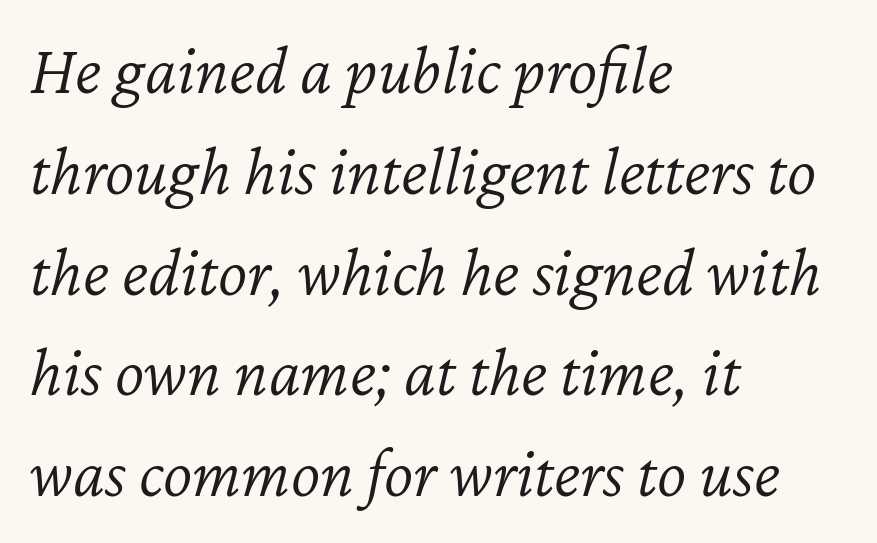
Yep, that's italic — everything's leaning. Clear beneath every line of the passage. Reading down the column, the eye jumps a familiar distance to each next line. Heft: none added — not bold. Left-aligned paragraph, ragged on the right. Is this a fixed-width face? No — the glyphs have proportional, varying widths.
